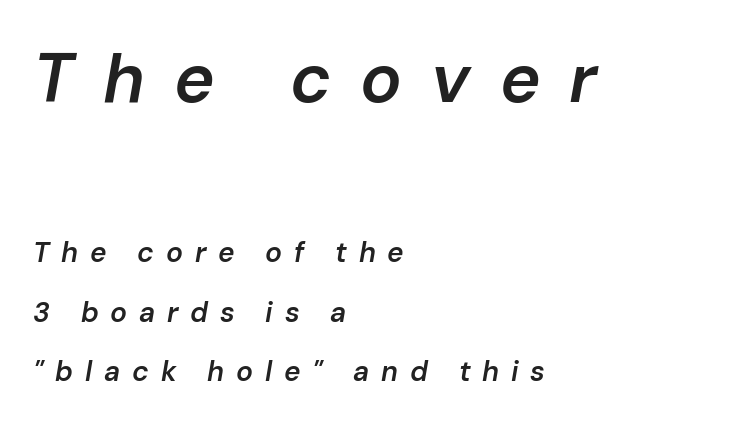
{"italic": "yes", "lean": "right", "slant_degrees": 10, "bold": "semi", "weight": "semibold", "width": "normal", "stroke_contrast": "low", "x_height": "medium", "monospaced": "no", "underline": "no", "align": "left", "line_spacing": "loose", "line_spacing_ratio": 2.12, "letter_spacing": "wide", "letter_spacing_em": 0.42, "larger_block": "first", "size_ratio": 2.46, "glyph_px": 69}
